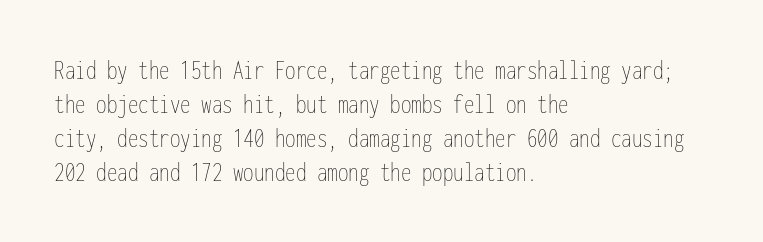
Q: Is the text bold? A: No.
Q: Is the text italic (slanted)? A: No, it is upright.
Q: Is the text underlined? A: No.
Q: How is the paragraph aligned? A: Left-aligned.
Q: Is the spacing between letters normal or unusually wide? A: Normal.
Q: Width (condensed, normal, or wide)? A: Condensed.
Q: Stroke contrast? A: Low.
Q: x-height? A: Medium.
Q: Monospaced? A: Yes.
